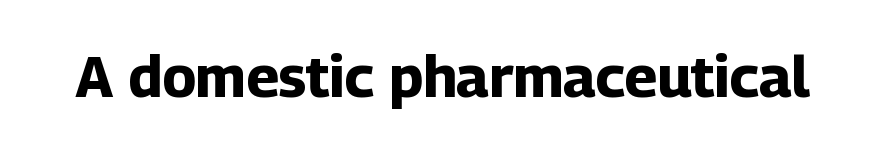
Proportional: the letters do not fall into vertical columns. These lines were composed using upright roman letters. Quick note: underline off. Look at the bottom of the vertical strokes: they stop flat, with no serifs. Look at the stroke-to-counter ratio: heavy, a bold.
